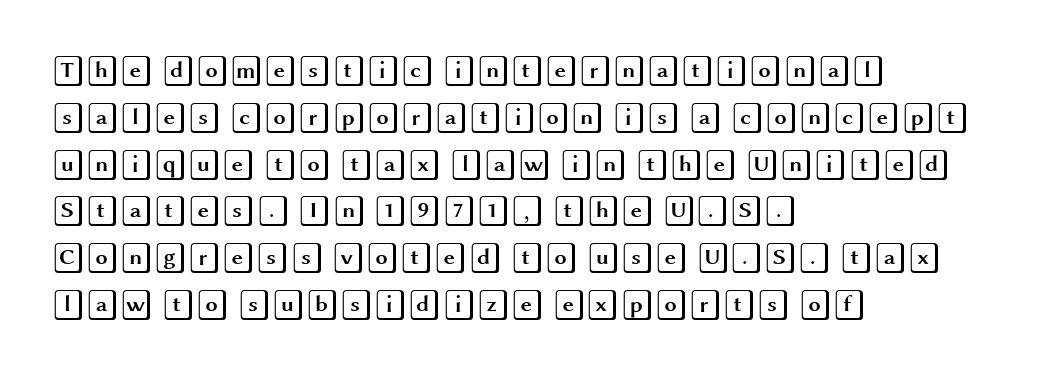
The image shows 31 px wide type, upright; set left-aligned, normal line spacing (1.51x), normal letter spacing, not underlined; a large x-height.
